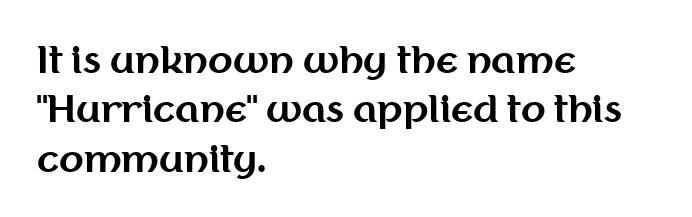
A typesetter would label this face a sans. This block has exactly the height ordinary leading produces. Here the designer chose a conventional face with non-uniform glyph widths. The characters look thick and weighty, a clear bold. Letters rest on an invisible, unmarked baseline.
